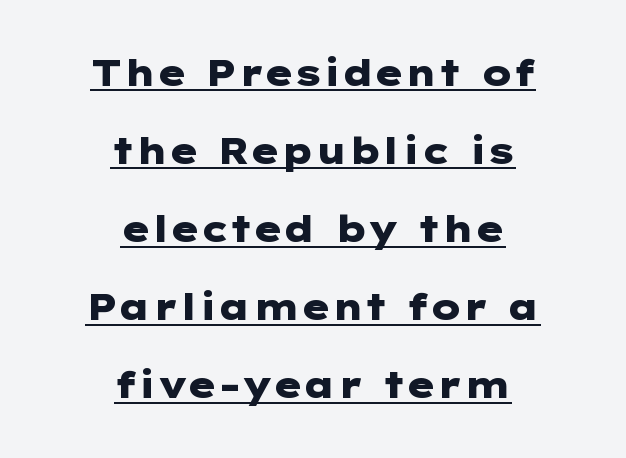
Q: Is the text bold? A: Yes.
Q: Is the text italic (slanted)? A: No, it is upright.
Q: Is the typeface a serif or a sans-serif typeface? A: Sans-serif.
Q: Is the text underlined? A: Yes.
Q: How is the paragraph aligned? A: Centered.
Q: Is the spacing between letters normal or unusually wide? A: Normal.
Q: Is the spacing between lines tight, normal or loose? A: Loose.
Q: Width (condensed, normal, or wide)? A: Wide.
Q: Stroke contrast? A: Low.
Q: x-height? A: Medium.
